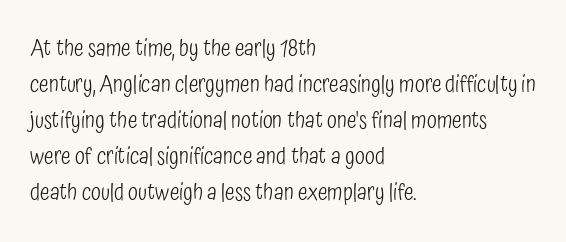
The foot of each line stays bare and open. It's the straight-up-and-down kind of type. The gaps between neighbouring characters are ordinary and unremarkable. A normal amount of white space separates one row of letters from the next. Typeset ragged right — the left edge is the straight one. Is the stroke heavy? The answer is a plain regular-or-lighter.
